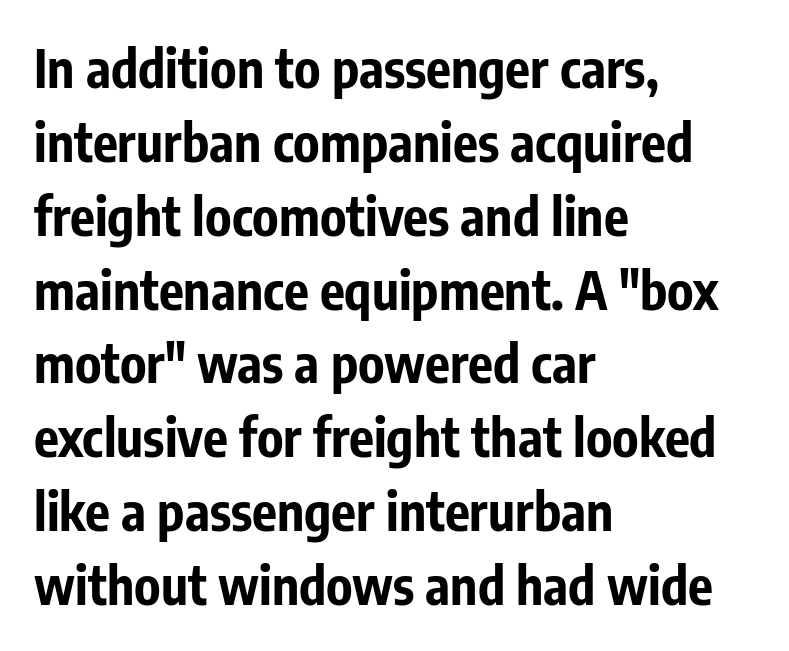
{"serif": "no", "italic": "no", "bold": "yes", "weight": "bold", "width": "condensed", "stroke_contrast": "low", "x_height": "medium", "monospaced": "no", "underline": "no", "align": "left", "line_spacing": "normal", "line_spacing_ratio": 1.42, "letter_spacing": "normal", "letter_spacing_em": 0.0, "glyph_px": 52}
